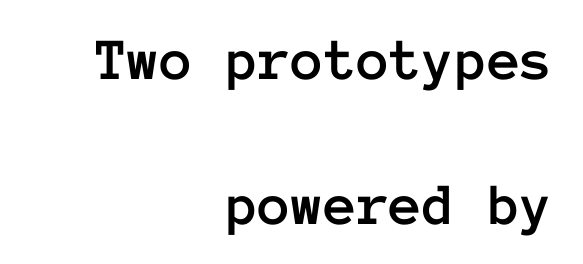
{"italic": "no", "width": "normal", "stroke_contrast": "low", "x_height": "medium", "monospaced": "yes", "underline": "no", "align": "right", "line_spacing": "loose", "line_spacing_ratio": 2.41, "letter_spacing": "normal", "letter_spacing_em": 0.0, "glyph_px": 60}
